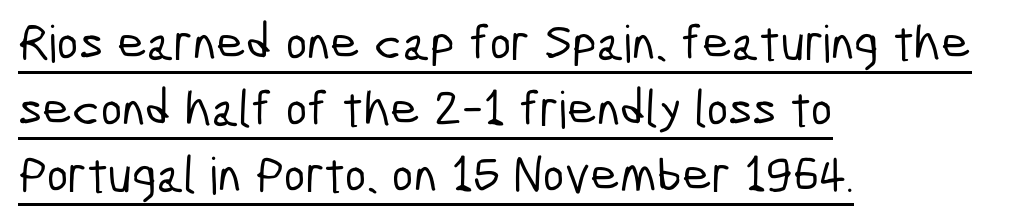
{"serif": "no", "width": "condensed", "stroke_contrast": "low", "x_height": "medium", "monospaced": "no", "underline": "yes", "align": "left", "line_spacing": "normal", "line_spacing_ratio": 1.29, "letter_spacing": "normal", "letter_spacing_em": 0.0, "glyph_px": 51}
